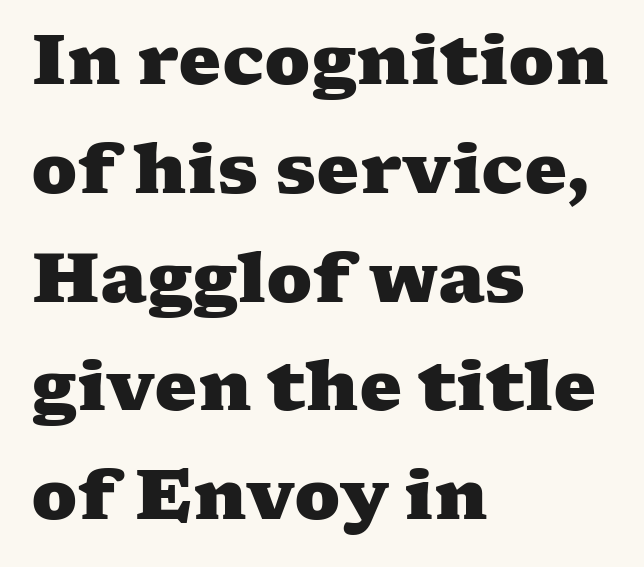
Q: Is the text bold? A: Yes.
Q: Is the typeface a serif or a sans-serif typeface? A: Serif.
Q: Is the text underlined? A: No.
Q: How is the paragraph aligned? A: Left-aligned.
Q: Is the spacing between letters normal or unusually wide? A: Normal.
Q: Is the spacing between lines tight, normal or loose? A: Normal.
Q: Width (condensed, normal, or wide)? A: Wide.
Q: Stroke contrast? A: Medium.
Q: x-height? A: Medium.
Q: Monospaced? A: No.
